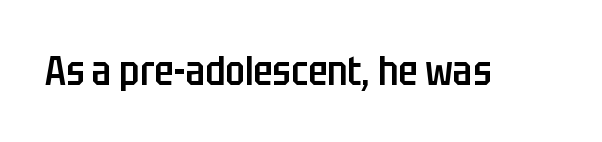
Q: Is the text bold? A: Semi-bold.
Q: Is the text italic (slanted)? A: No, it is upright.
Q: Is the typeface a serif or a sans-serif typeface? A: Sans-serif.
Q: Is the text underlined? A: No.
Q: Is the spacing between letters normal or unusually wide? A: Normal.
Q: Width (condensed, normal, or wide)? A: Condensed.
Q: Stroke contrast? A: Low.
Q: x-height? A: Large.
Q: Monospaced? A: No.
